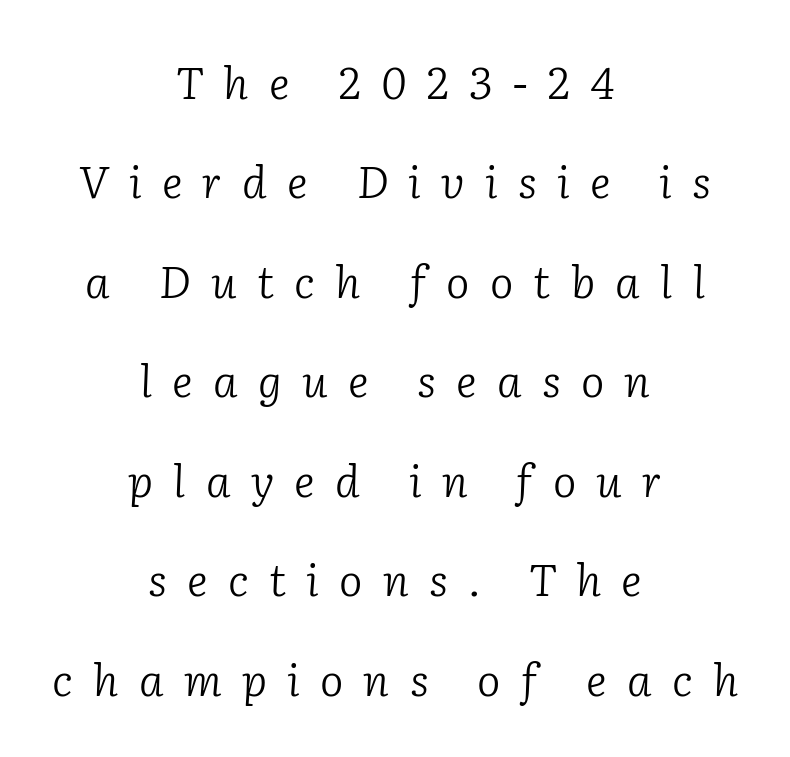
This sample uses expanded letter spacing, leaving extra air between glyphs. A typesetter would call this proportional, since set widths differ per character. Leftover space on each line is divided equally before and after the words. Is this a sans? No — the strokes have serifs. Vertically, the passage feels expansive, rows floating well apart. Beneath every word, the page is bare.
